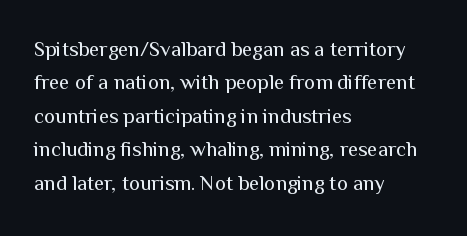
{"italic": "no", "bold": "no", "underline": "no", "align": "left", "line_spacing": "normal", "line_spacing_ratio": 1.59, "letter_spacing": "normal", "letter_spacing_em": 0.0, "glyph_px": 21}
